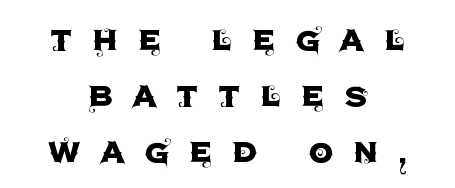
The image shows 40 px sans-serif type, upright; set centered, normal line spacing (1.4x), unusually wide letter spacing (+0.49 em), not underlined; a large x-height.
